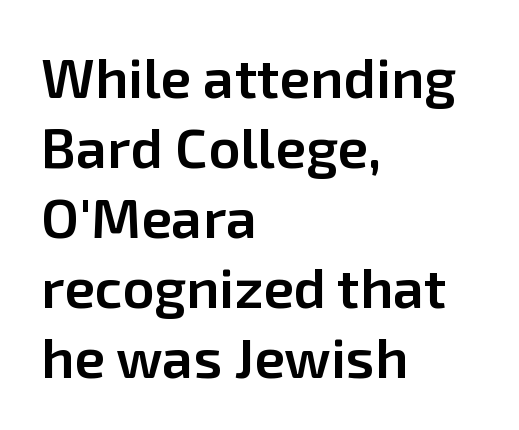
Q: Is the text bold? A: Semi-bold.
Q: Is the text italic (slanted)? A: No, it is upright.
Q: Is the typeface a serif or a sans-serif typeface? A: Sans-serif.
Q: Is the text underlined? A: No.
Q: How is the paragraph aligned? A: Left-aligned.
Q: Is the spacing between letters normal or unusually wide? A: Normal.
Q: Is the spacing between lines tight, normal or loose? A: Normal.
Q: Width (condensed, normal, or wide)? A: Normal.
Q: Stroke contrast? A: Low.
Q: x-height? A: Medium.
Q: Monospaced? A: No.
